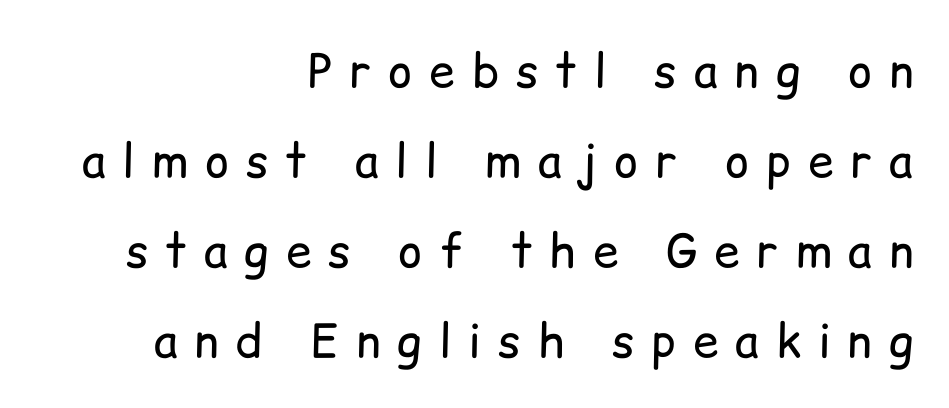
The image shows 46 px regular-weight sans-serif type, upright; set right-aligned, loose line spacing (1.96x), unusually wide letter spacing (+0.37 em), not underlined; low stroke contrast and a medium x-height.
